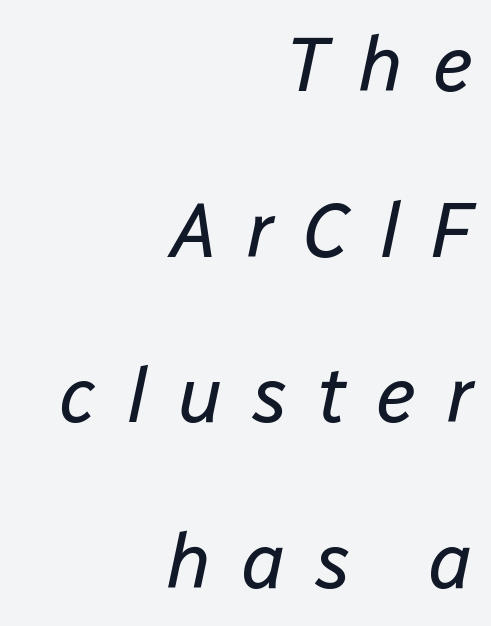
{"italic": "yes", "lean": "right", "slant_degrees": 12, "bold": "no", "weight": "regular", "width": "normal", "stroke_contrast": "low", "x_height": "medium", "monospaced": "no", "underline": "no", "align": "right", "line_spacing": "loose", "line_spacing_ratio": 2.15, "letter_spacing": "wide", "letter_spacing_em": 0.38, "glyph_px": 77}
